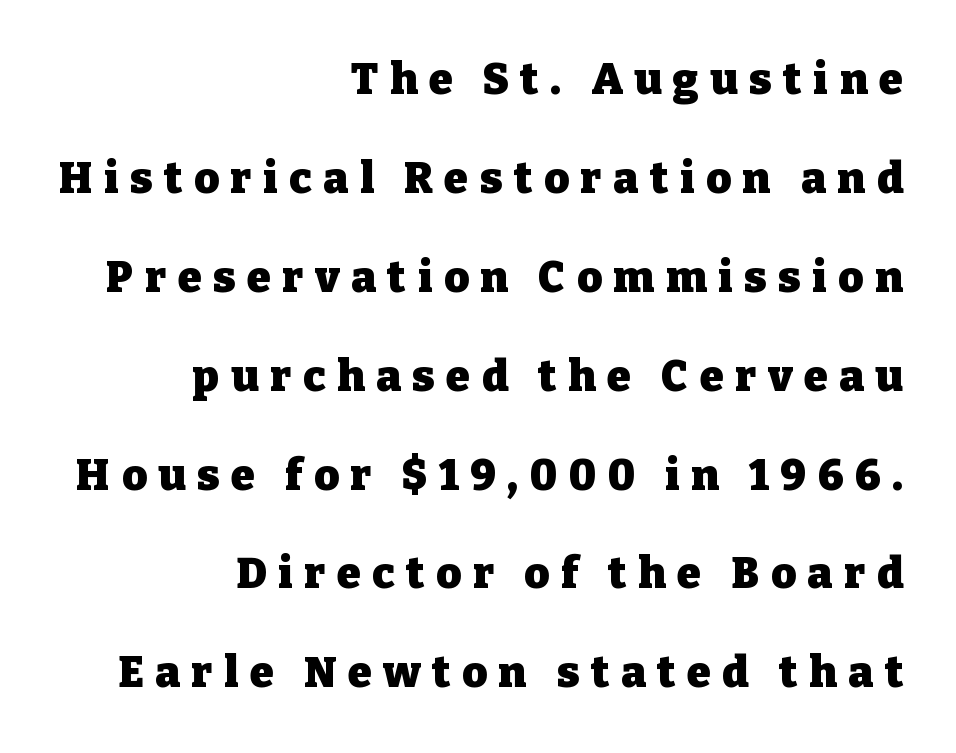
The rendering uses a bold face; every stroke is thick and dark. Look at the bottom of the vertical strokes: they flare into serifs here. Does the leading feel generous? Absolutely, it's lavish. The passage is arranged like a letterhead date or caption credit — flush right. The axis of the letterforms is exactly vertical.
